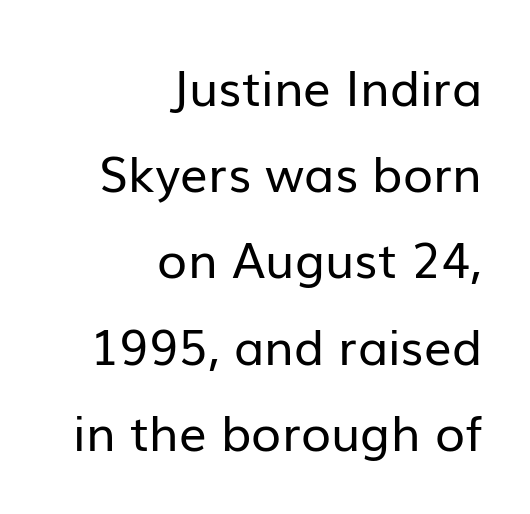
The image shows 49 px regular-weight sans-serif type, upright; set right-aligned, line spacing 1.76x, normal letter spacing, not underlined; low stroke contrast and a medium x-height.
